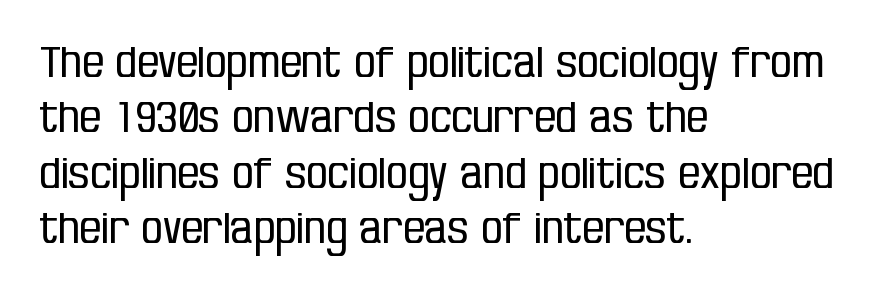
The image shows 43 px regular-weight, condensed sans-serif type, upright; set left-aligned, normal line spacing (1.29x), normal letter spacing, not underlined; low stroke contrast and a large x-height.
